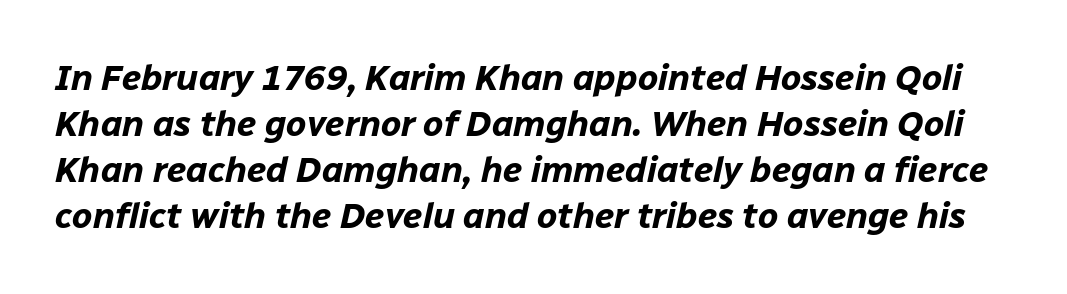
One glance says typical: line gaps are just what's usual. Check the space under the baseline: it is left empty. Looking at the ascenders, they clearly lean. The horizontal fit of the characters is conventional and even.
